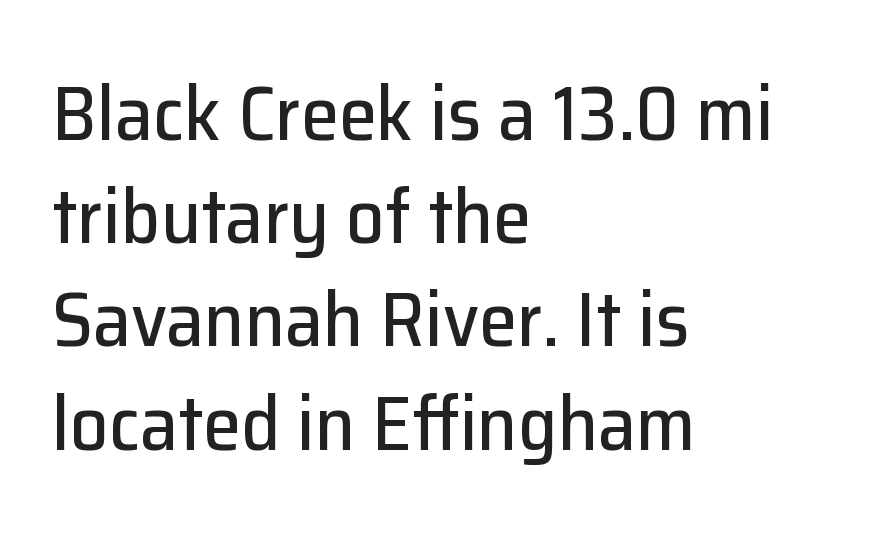
Q: Is the text italic (slanted)? A: No, it is upright.
Q: Is the typeface a serif or a sans-serif typeface? A: Sans-serif.
Q: Is the text underlined? A: No.
Q: How is the paragraph aligned? A: Left-aligned.
Q: Is the spacing between letters normal or unusually wide? A: Normal.
Q: Is the spacing between lines tight, normal or loose? A: Normal.
Q: Width (condensed, normal, or wide)? A: Normal.
Q: Stroke contrast? A: Low.
Q: x-height? A: Medium.
Q: Monospaced? A: No.
